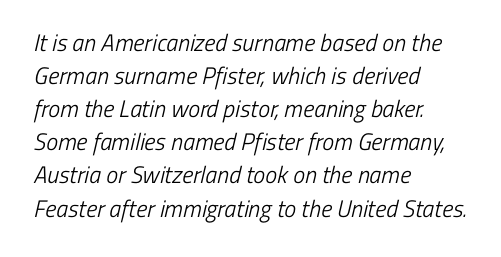
The image shows 24 px text type; set left-aligned, normal line spacing (1.38x), normal letter spacing, not underlined.
